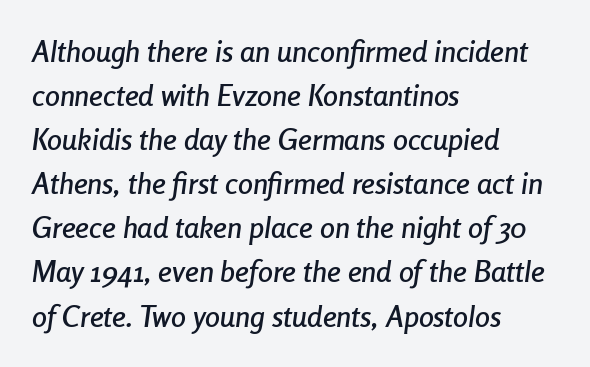
Each word holds together tightly as a unit, with standard inter-letter gaps. This sample uses an oblique cut, with every glyph tilted off the vertical. Whoever set this chose a conventional vertical rhythm. Do the characters align in a grid? No, the font is proportional. The area under the type is left untouched.
